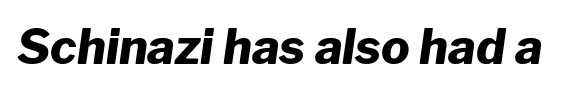
{"italic": "yes", "lean": "right", "slant_degrees": 8, "bold": "yes", "weight": "heavy", "width": "normal", "stroke_contrast": "low", "x_height": "medium", "monospaced": "no", "underline": "no", "letter_spacing": "normal", "letter_spacing_em": 0.0, "glyph_px": 48}
